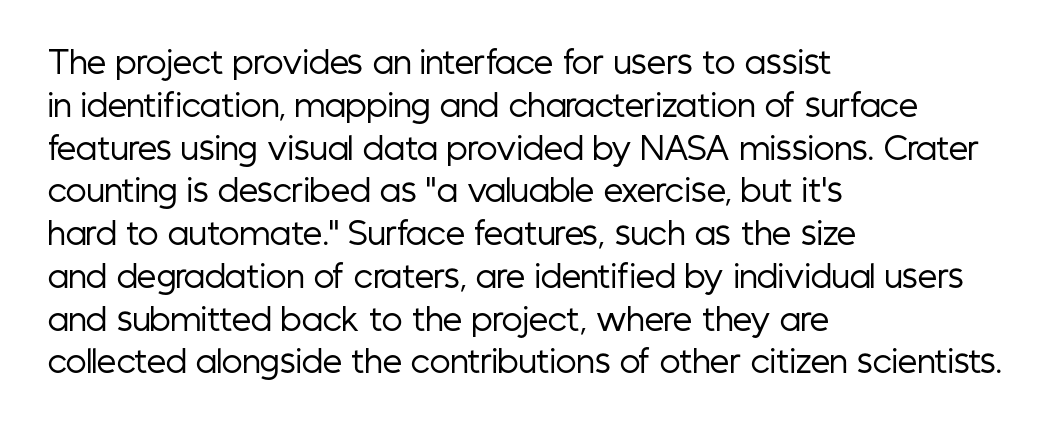
No italicization has been applied; the sample stays upright. The passage shown is not bold in any degree. Typographically, this falls in the sans-serif category. Observe the ordinary spacing: letters are neighbours, not strangers.
